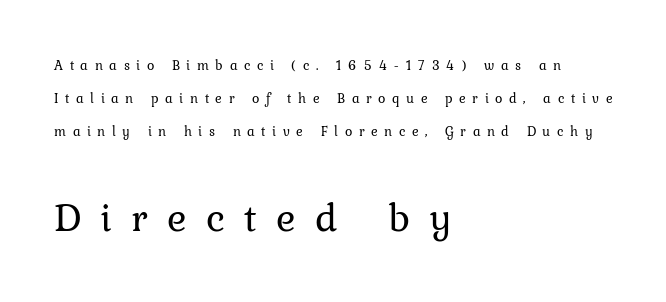
Q: Is the text bold? A: No.
Q: Is the text italic (slanted)? A: No, it is upright.
Q: Is the typeface a serif or a sans-serif typeface? A: Serif.
Q: Is the text underlined? A: No.
Q: How is the paragraph aligned? A: Left-aligned.
Q: Is the spacing between letters normal or unusually wide? A: Unusually wide.
Q: Is the spacing between lines tight, normal or loose? A: Loose.
Q: Which block of text is set in a larger size, the first (top) or the second (bottom)? A: The second (bottom) one.
Q: Width (condensed, normal, or wide)? A: Normal.
Q: Stroke contrast? A: Low.
Q: x-height? A: Medium.
Q: Monospaced? A: No.
